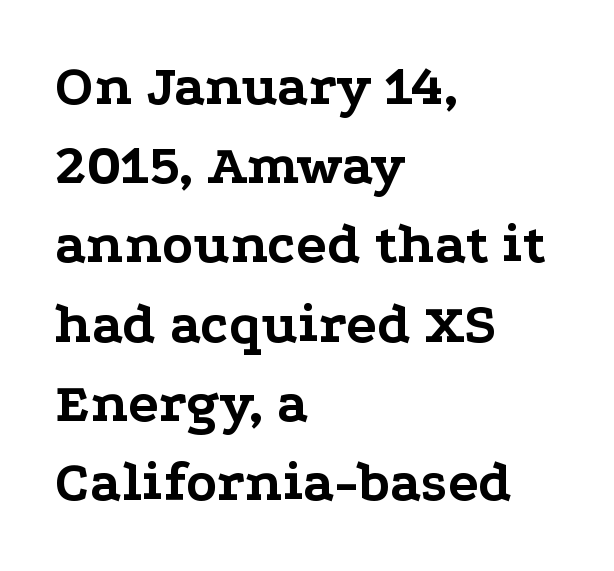
Q: Is the text bold? A: Yes.
Q: Is the text italic (slanted)? A: No, it is upright.
Q: Is the typeface a serif or a sans-serif typeface? A: Serif.
Q: Is the text underlined? A: No.
Q: How is the paragraph aligned? A: Left-aligned.
Q: Is the spacing between letters normal or unusually wide? A: Normal.
Q: Is the spacing between lines tight, normal or loose? A: Normal.
Q: Width (condensed, normal, or wide)? A: Wide.
Q: Stroke contrast? A: Low.
Q: x-height? A: Medium.
Q: Monospaced? A: No.
